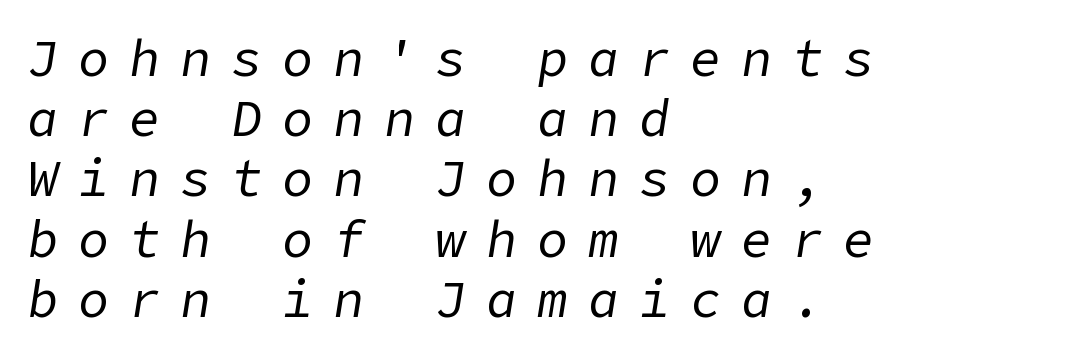
Q: Is the text bold? A: No.
Q: Is the text italic (slanted)? A: Yes, it leans right by about 9 degrees.
Q: Is the text underlined? A: No.
Q: How is the paragraph aligned? A: Left-aligned.
Q: Is the spacing between letters normal or unusually wide? A: Unusually wide.
Q: Width (condensed, normal, or wide)? A: Normal.
Q: Stroke contrast? A: Low.
Q: x-height? A: Medium.
